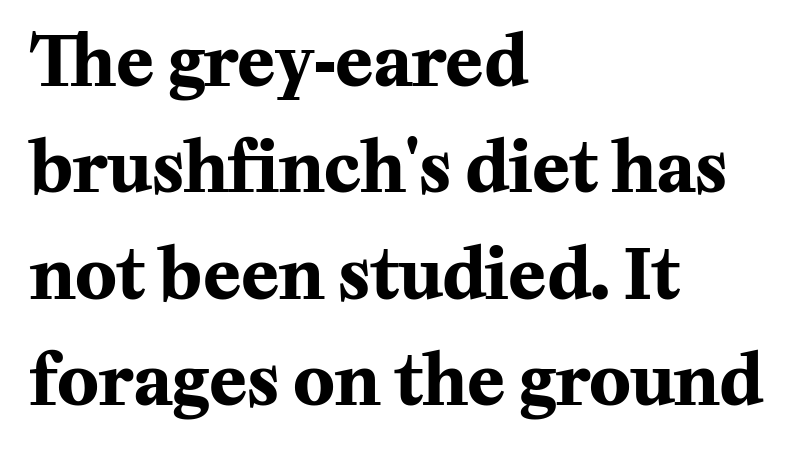
The image shows 69 px bold serif type, upright; set left-aligned, normal line spacing (1.54x), normal letter spacing, not underlined; medium stroke contrast and a medium x-height.
